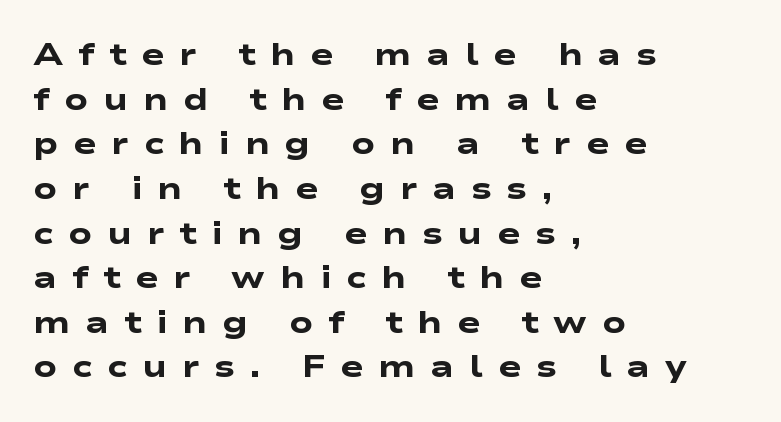
The lines are quadded left. Display-style spreading of the glyphs; the letterfit is very open. Compared with typical paragraphs, the rows here are spaced about the same. Is this a sans? Yes — the strokes have no serifs. You could not count columns in this text — the font is proportionally spaced.
